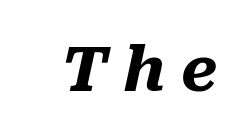
The image shows 62 px heavy type, italic (leaning right); set unusually wide letter spacing (+0.24 em), not underlined; medium stroke contrast and a medium x-height.
